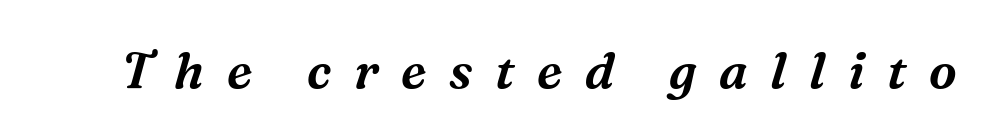
These lines have a slow, spaced-out rhythm from letter to letter. Quick note: italic. Anything drawn beneath the words? Only blank space. The designer went with a serif here, giving each stem small feet. Character widths vary here, with narrow letters taking less room than wide ones.
